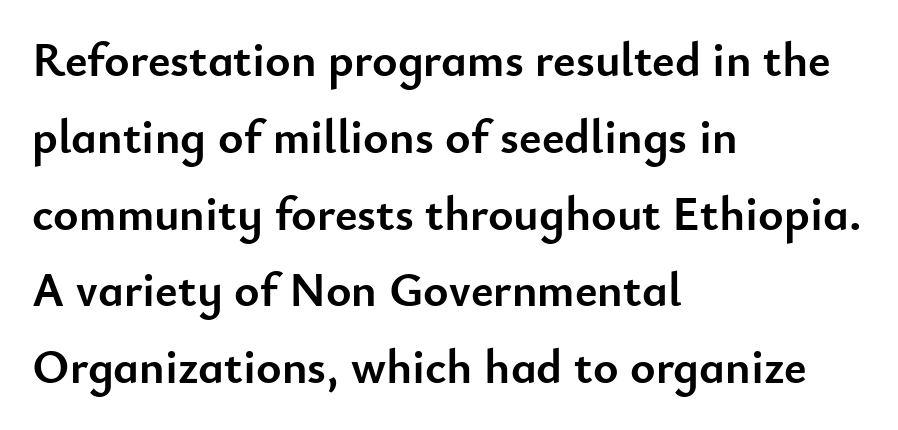
Q: Is the text bold? A: Yes.
Q: Is the text italic (slanted)? A: No, it is upright.
Q: Is the typeface a serif or a sans-serif typeface? A: Sans-serif.
Q: Is the text underlined? A: No.
Q: How is the paragraph aligned? A: Left-aligned.
Q: Is the spacing between letters normal or unusually wide? A: Normal.
Q: Is the spacing between lines tight, normal or loose? A: Normal.
Q: Width (condensed, normal, or wide)? A: Normal.
Q: Stroke contrast? A: Low.
Q: x-height? A: Small.
Q: Monospaced? A: No.
